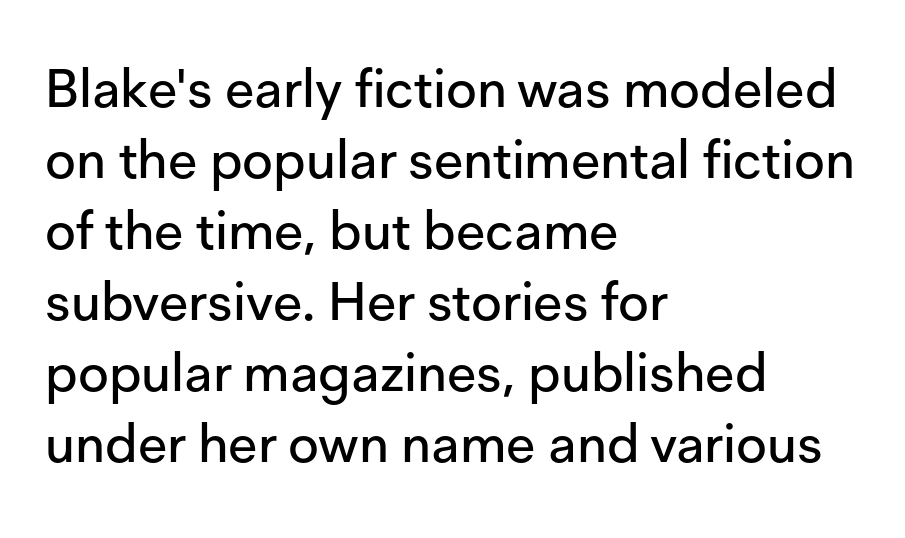
Q: Is the text italic (slanted)? A: No, it is upright.
Q: Is the typeface a serif or a sans-serif typeface? A: Sans-serif.
Q: Is the text underlined? A: No.
Q: How is the paragraph aligned? A: Left-aligned.
Q: Is the spacing between letters normal or unusually wide? A: Normal.
Q: Is the spacing between lines tight, normal or loose? A: Normal.
Q: Width (condensed, normal, or wide)? A: Normal.
Q: Stroke contrast? A: Low.
Q: x-height? A: Medium.
Q: Monospaced? A: No.
